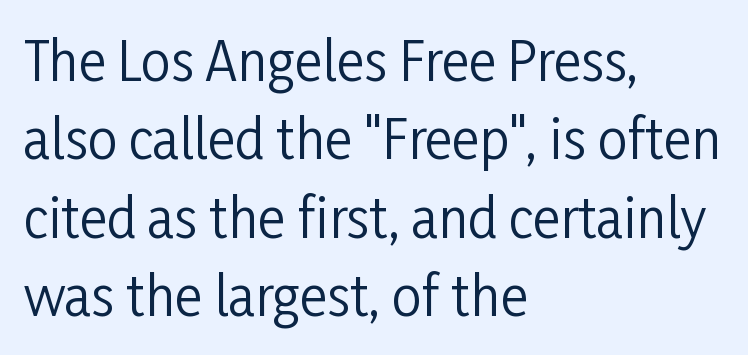
The space directly below the letters is spotless. These lines are rendered in a variable-pitch font. A roman cut, with each character standing at attention. Rows of type keep a routine distance in the vertical direction. A quiet, ordinary-to-light weight characterises the typeface.
